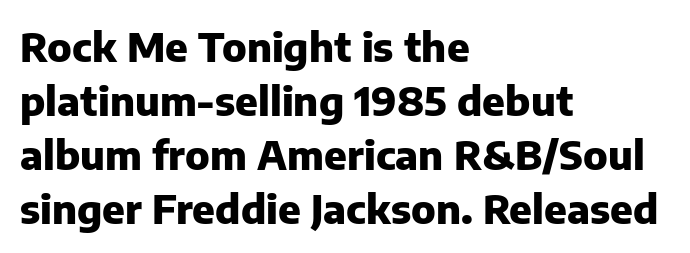
Anything drawn beneath the words? Only blank space. These lines are composed in type without serifs. Every row of glyphs begins at an identical x-position on the left. How heavy is the stroke? Heavy — this is a bold. You can tell it's not italic because the verticals are truly vertical.
